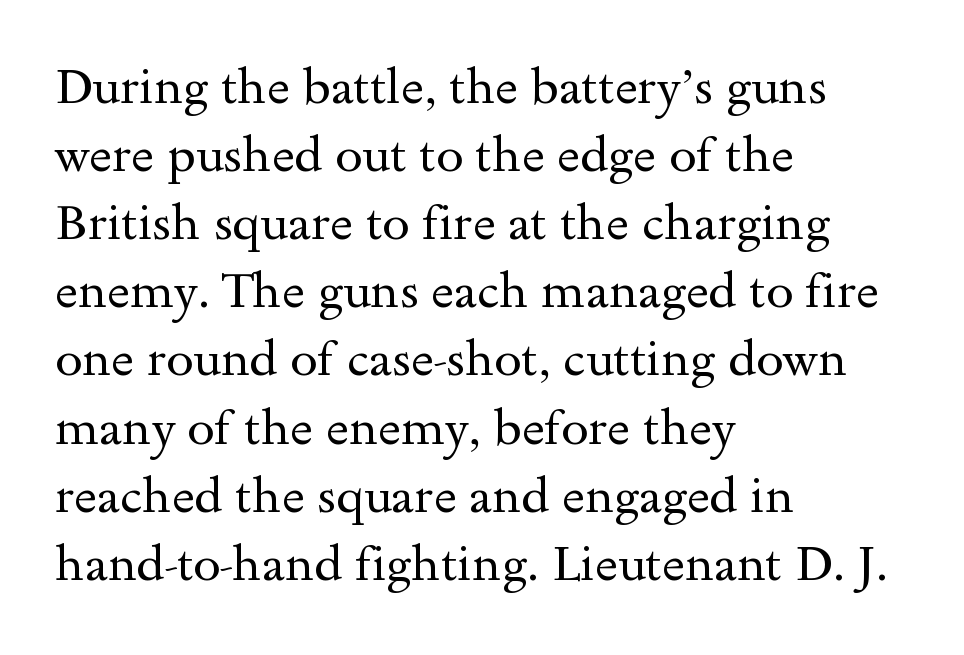
{"serif": "yes", "italic": "no", "bold": "no", "weight": "regular", "width": "wide", "x_height": "small", "monospaced": "no", "underline": "no", "align": "left", "line_spacing": "normal", "line_spacing_ratio": 1.39, "letter_spacing": "normal", "letter_spacing_em": 0.0, "glyph_px": 49}
